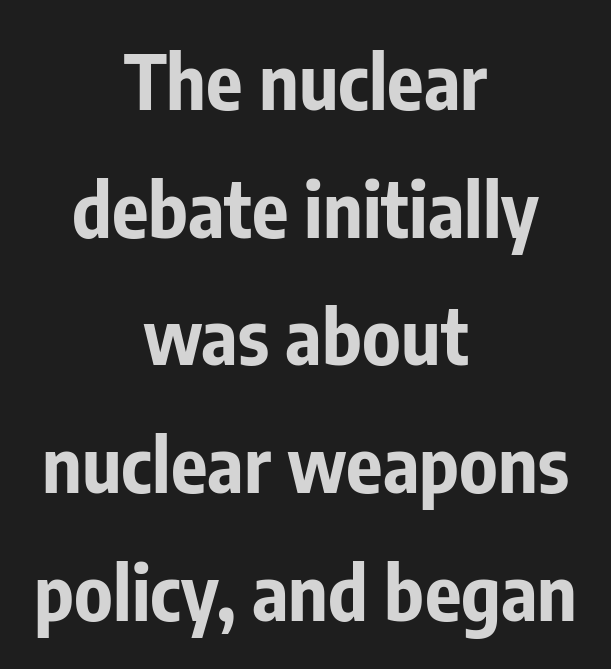
{"serif": "no", "italic": "no", "bold": "yes", "weight": "bold", "width": "condensed", "stroke_contrast": "low", "x_height": "medium", "monospaced": "no", "underline": "no", "align": "center", "line_spacing": "normal", "line_spacing_ratio": 1.68, "letter_spacing": "normal", "letter_spacing_em": 0.0, "glyph_px": 76}
